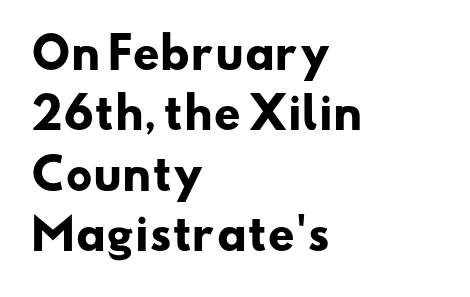
Q: Is the text bold? A: Yes.
Q: Is the typeface a serif or a sans-serif typeface? A: Sans-serif.
Q: Is the text underlined? A: No.
Q: How is the paragraph aligned? A: Left-aligned.
Q: Is the spacing between letters normal or unusually wide? A: Normal.
Q: Is the spacing between lines tight, normal or loose? A: Normal.
Q: Width (condensed, normal, or wide)? A: Wide.
Q: Stroke contrast? A: Low.
Q: x-height? A: Small.
Q: Monospaced? A: No.
